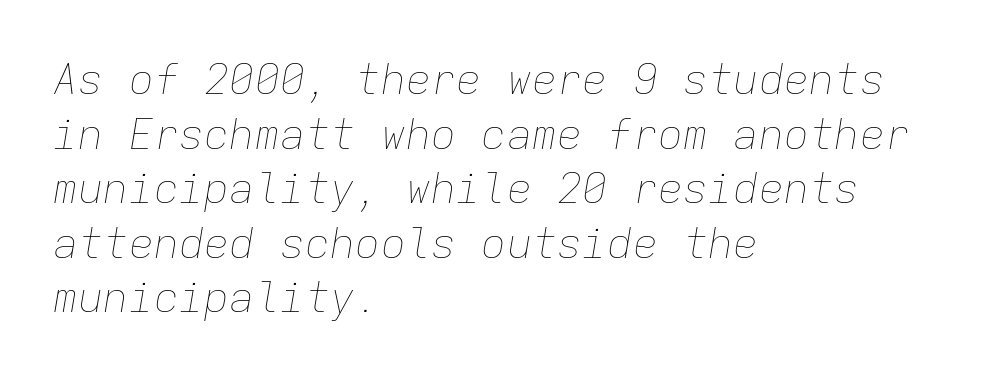
{"italic": "yes", "lean": "right", "slant_degrees": 9, "bold": "no", "weight": "thin", "width": "normal", "stroke_contrast": "low", "x_height": "medium", "monospaced": "yes", "underline": "no", "align": "left", "line_spacing": "normal", "line_spacing_ratio": 1.3, "letter_spacing": "normal", "letter_spacing_em": 0.0, "glyph_px": 42}
